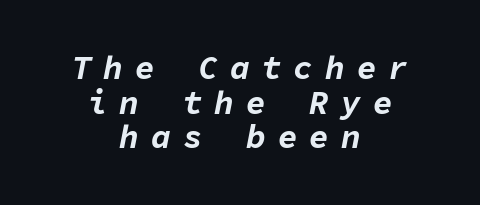
{"italic": "yes", "lean": "right", "slant_degrees": 11, "bold": "yes", "weight": "bold", "width": "normal", "stroke_contrast": "low", "x_height": "medium", "monospaced": "yes", "underline": "no", "align": "center", "line_spacing": "tight", "line_spacing_ratio": 1.05, "letter_spacing": "wide", "letter_spacing_em": 0.36, "glyph_px": 33}
